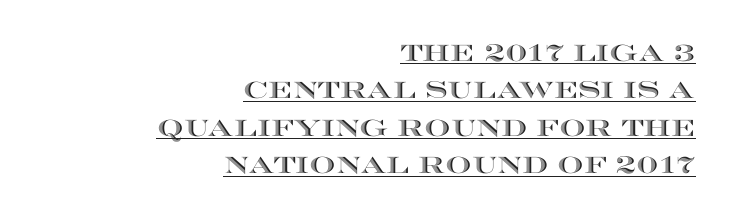
Q: Is the text italic (slanted)? A: No, it is upright.
Q: Is the text underlined? A: Yes.
Q: How is the paragraph aligned? A: Right-aligned.
Q: Is the spacing between letters normal or unusually wide? A: Normal.
Q: Is the spacing between lines tight, normal or loose? A: Normal.
